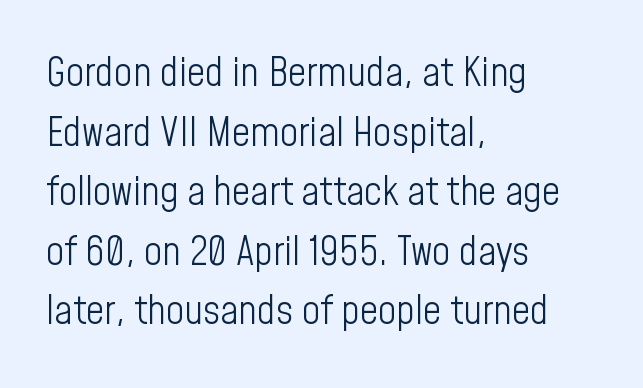
The image shows 40 px light, condensed sans-serif type, upright; set left-aligned, normal line spacing (1.49x), normal letter spacing, not underlined; low stroke contrast and a medium x-height.
